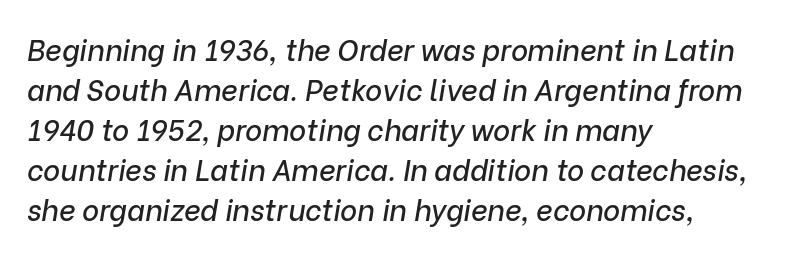
How are the letters spaced? Ordinarily, with no added tracking. The strip under each line holds only bare page. A typesetter would call this leading conventional body-copy spacing. Emphasis-style slanted type is in use. Proportional: the letters do not fall into vertical columns. Line beginnings align vertically; line endings do not.
